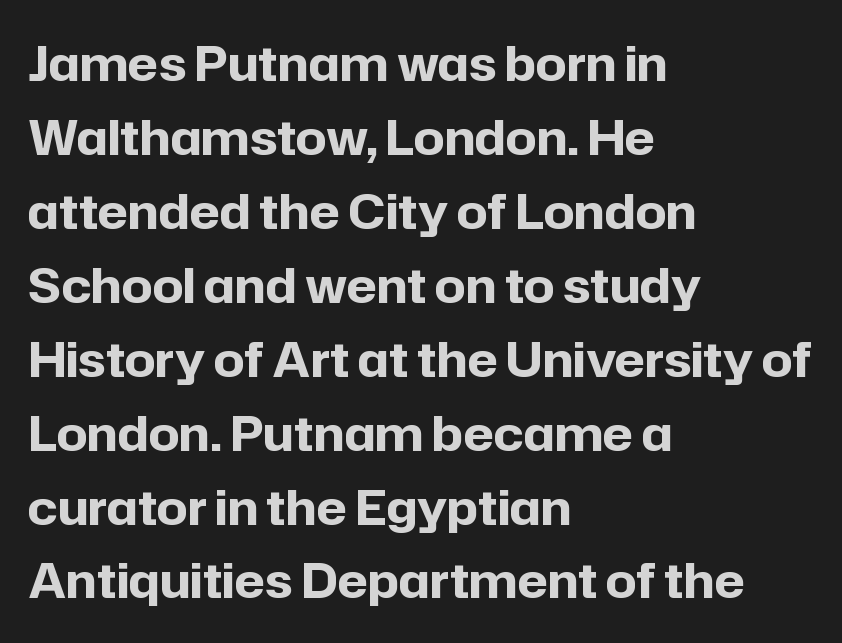
{"serif": "no", "italic": "no", "bold": "yes", "weight": "bold", "width": "normal", "stroke_contrast": "low", "x_height": "medium", "monospaced": "no", "underline": "no", "align": "left", "line_spacing": "normal", "line_spacing_ratio": 1.54, "letter_spacing": "normal", "letter_spacing_em": 0.0, "glyph_px": 48}
